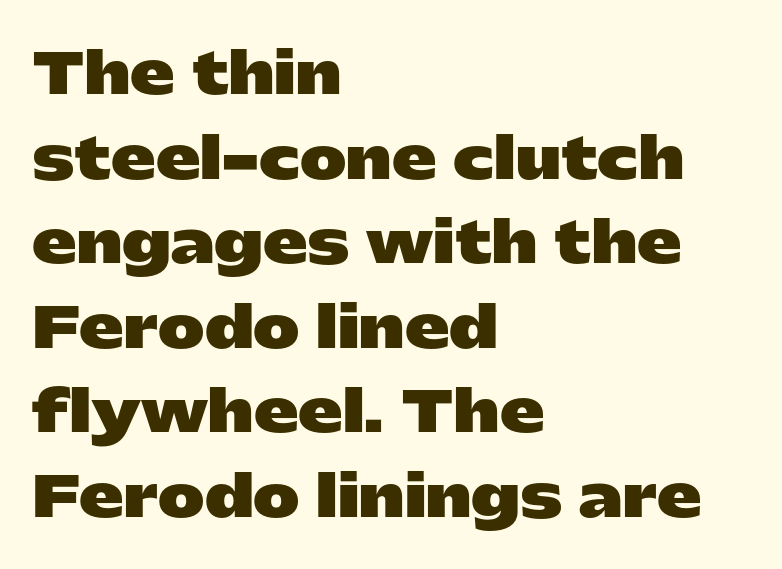
The image shows 56 px heavy, wide sans-serif type, upright; set left-aligned, normal line spacing (1.51x), normal letter spacing, not underlined; low stroke contrast and a medium x-height.
